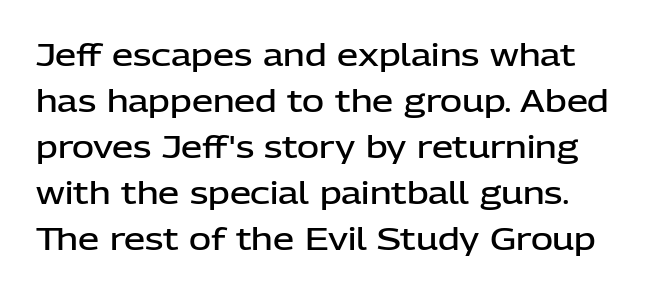
Q: Is the text bold? A: Semi-bold.
Q: Is the text italic (slanted)? A: No, it is upright.
Q: Is the typeface a serif or a sans-serif typeface? A: Sans-serif.
Q: Is the text underlined? A: No.
Q: Is the spacing between letters normal or unusually wide? A: Normal.
Q: Is the spacing between lines tight, normal or loose? A: Normal.
Q: Width (condensed, normal, or wide)? A: Normal.
Q: Stroke contrast? A: Low.
Q: x-height? A: Medium.
Q: Monospaced? A: No.
